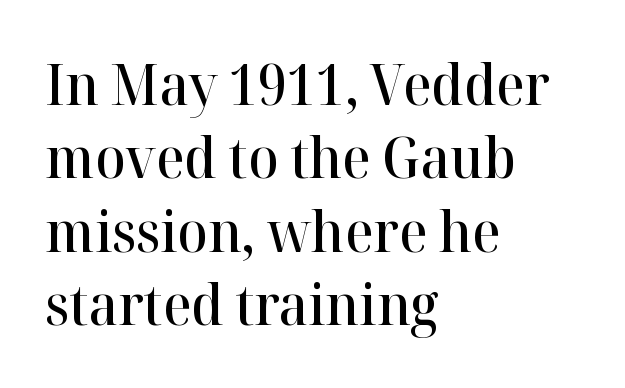
The image shows 56 px semibold serif type, upright; set left-aligned, normal line spacing (1.31x), normal letter spacing, not underlined; high stroke contrast and a medium x-height.
